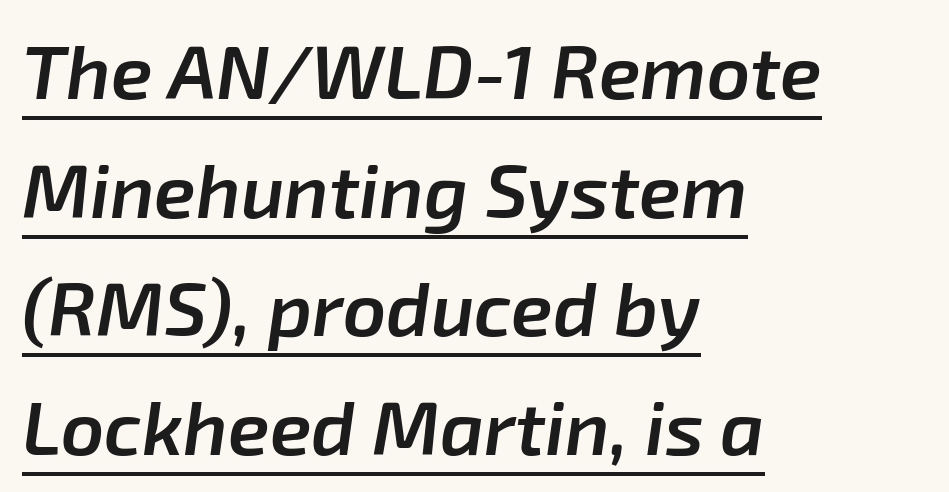
The image shows 76 px semibold type, italic (leaning right); set left-aligned, normal line spacing (1.56x), normal letter spacing, underlined; low stroke contrast and a medium x-height.
